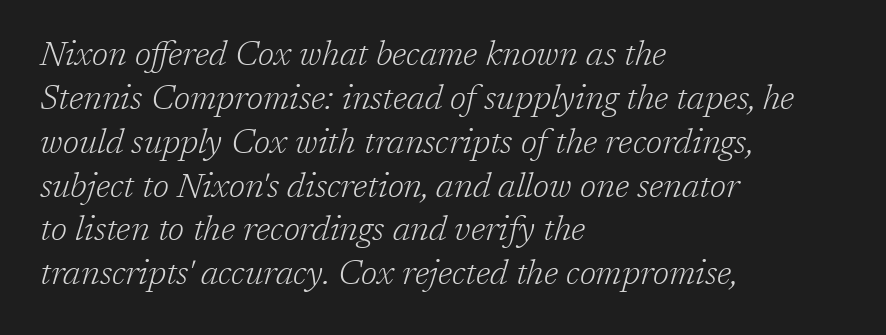
Q: Is the text bold? A: No.
Q: Is the text italic (slanted)? A: Yes, it leans right by about 17 degrees.
Q: Is the typeface a serif or a sans-serif typeface? A: Serif.
Q: Is the text underlined? A: No.
Q: How is the paragraph aligned? A: Left-aligned.
Q: Is the spacing between letters normal or unusually wide? A: Normal.
Q: Is the spacing between lines tight, normal or loose? A: Normal.
Q: Width (condensed, normal, or wide)? A: Normal.
Q: Stroke contrast? A: Low.
Q: x-height? A: Medium.
Q: Monospaced? A: No.
